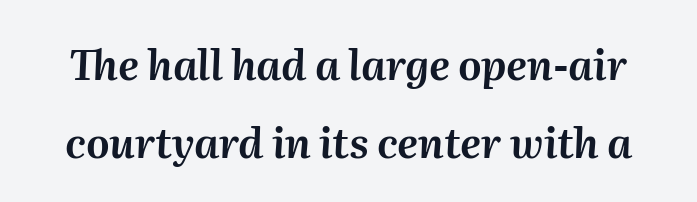
Yep, that's italic — everything's leaning. Honestly, the letter spacing is just normal — you wouldn't notice it. Whoever set this chose breathing room over compactness in the vertical rhythm. The string is rendered with underlining switched off. This sample has the flowing, uneven cadence of proportional lettering.
